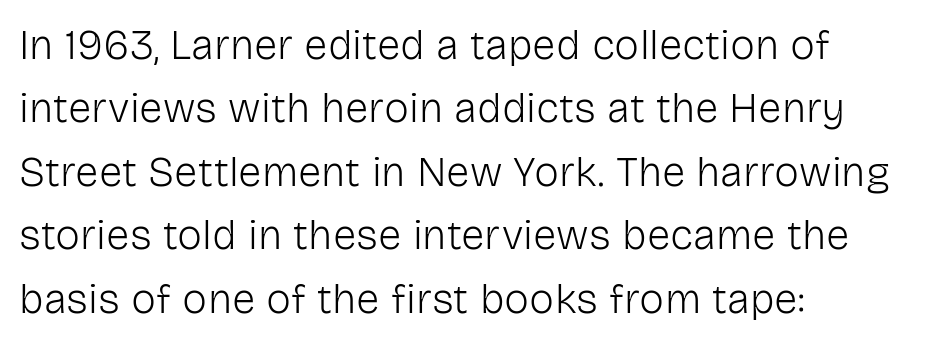
Q: Is the text bold? A: No.
Q: Is the text italic (slanted)? A: No, it is upright.
Q: Is the typeface a serif or a sans-serif typeface? A: Sans-serif.
Q: Is the text underlined? A: No.
Q: How is the paragraph aligned? A: Left-aligned.
Q: Is the spacing between letters normal or unusually wide? A: Normal.
Q: Is the spacing between lines tight, normal or loose? A: Normal.
Q: Width (condensed, normal, or wide)? A: Normal.
Q: Stroke contrast? A: Low.
Q: x-height? A: Medium.
Q: Monospaced? A: No.
